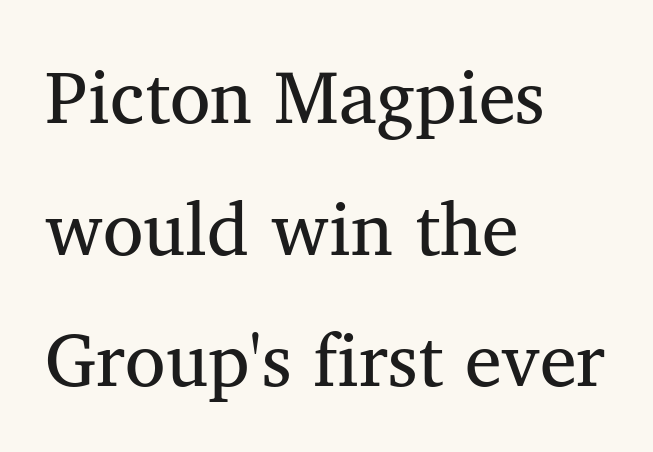
Q: Is the text bold? A: No.
Q: Is the text italic (slanted)? A: No, it is upright.
Q: Is the typeface a serif or a sans-serif typeface? A: Serif.
Q: Is the text underlined? A: No.
Q: How is the paragraph aligned? A: Left-aligned.
Q: Is the spacing between letters normal or unusually wide? A: Normal.
Q: Width (condensed, normal, or wide)? A: Normal.
Q: Stroke contrast? A: Medium.
Q: x-height? A: Medium.
Q: Monospaced? A: No.
